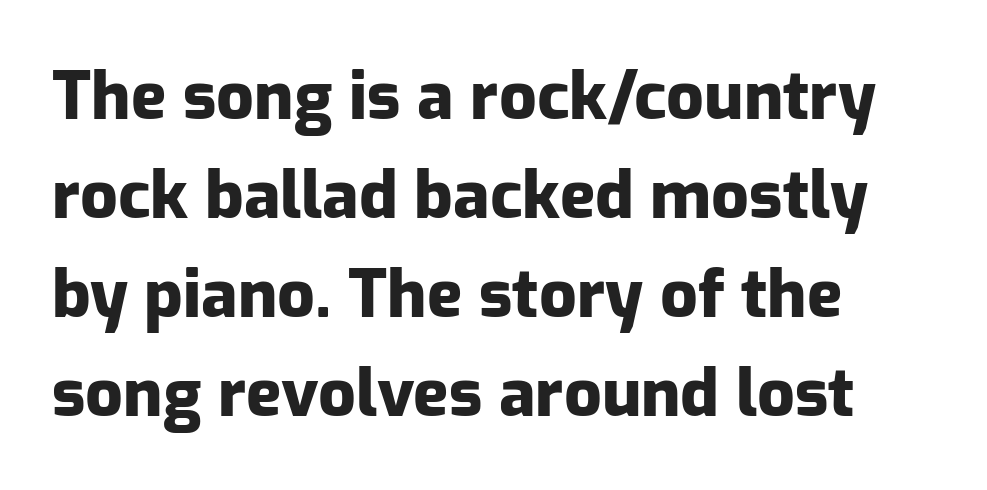
{"serif": "no", "italic": "no", "bold": "yes", "weight": "heavy", "width": "normal", "stroke_contrast": "low", "x_height": "medium", "monospaced": "no", "underline": "no", "align": "left", "line_spacing": "normal", "line_spacing_ratio": 1.5, "letter_spacing": "normal", "letter_spacing_em": 0.0, "glyph_px": 66}
